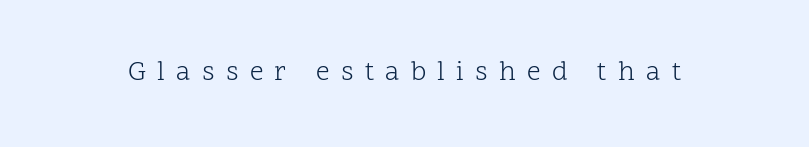
{"italic": "no", "bold": "no", "underline": "no", "letter_spacing": "wide", "letter_spacing_em": 0.42, "glyph_px": 27}
